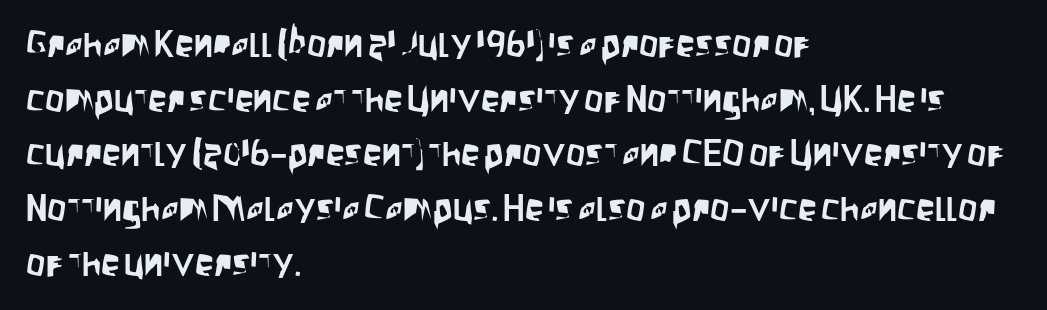
{"serif": "no", "italic": "no", "width": "condensed", "stroke_contrast": "low", "x_height": "large", "monospaced": "no", "underline": "no", "align": "left", "line_spacing": "normal", "line_spacing_ratio": 1.44, "letter_spacing": "normal", "letter_spacing_em": 0.0, "glyph_px": 38}
